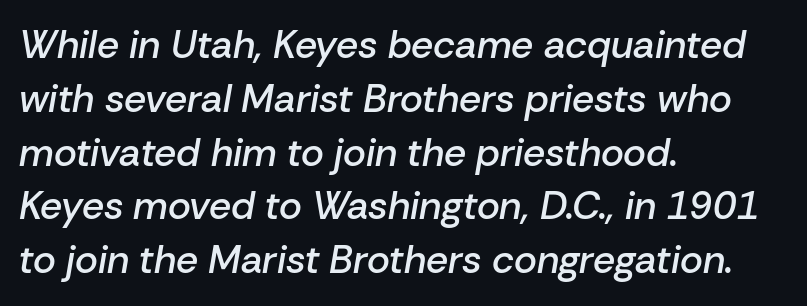
The image shows 39 px semibold type, italic (leaning right); set left-aligned, normal line spacing (1.38x), normal letter spacing, not underlined; low stroke contrast and a medium x-height.
